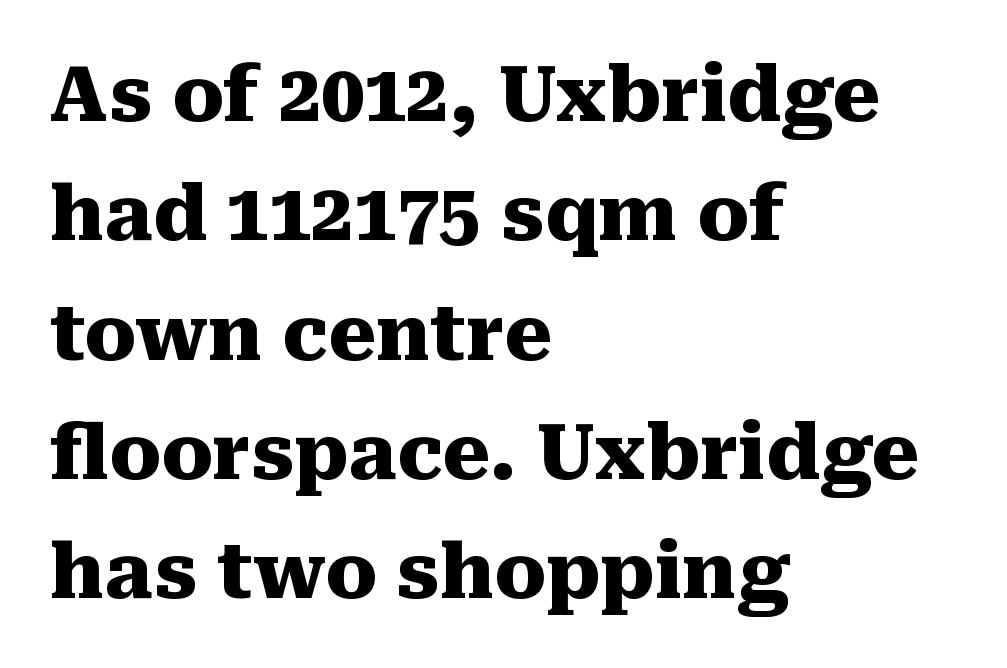
Teacher's note: observe the even left margin — that is flush-left alignment. These lines are rendered in a variable-pitch font. The typography opts for an upright posture over an oblique one. Students, observe: this is what conventionally led text looks like.
